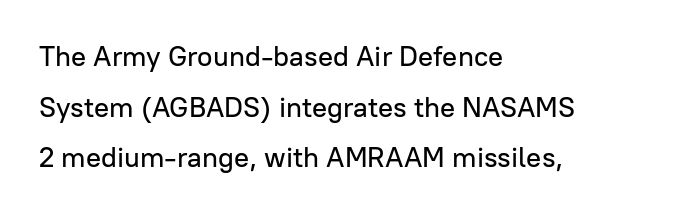
Q: Is the text italic (slanted)? A: No, it is upright.
Q: Is the typeface a serif or a sans-serif typeface? A: Sans-serif.
Q: Is the text underlined? A: No.
Q: How is the paragraph aligned? A: Left-aligned.
Q: Is the spacing between letters normal or unusually wide? A: Normal.
Q: Width (condensed, normal, or wide)? A: Normal.
Q: Stroke contrast? A: Low.
Q: x-height? A: Medium.
Q: Monospaced? A: No.
